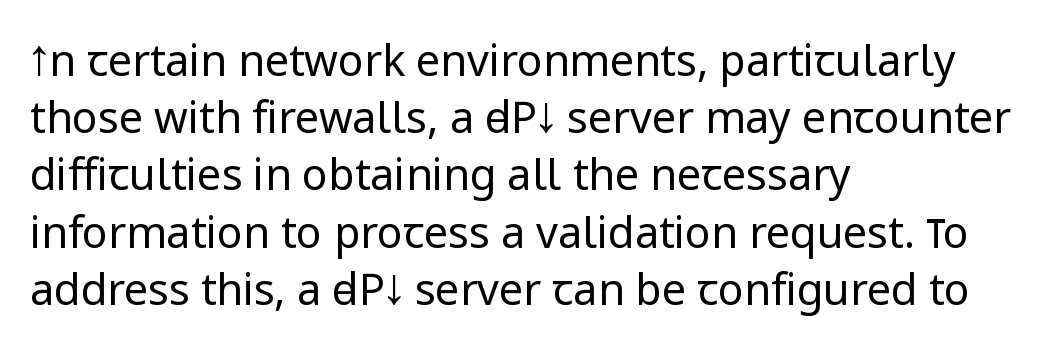
The image shows 43 px regular-weight sans-serif type, upright; set left-aligned, normal line spacing (1.33x), normal letter spacing, not underlined; low stroke contrast and a medium x-height.
